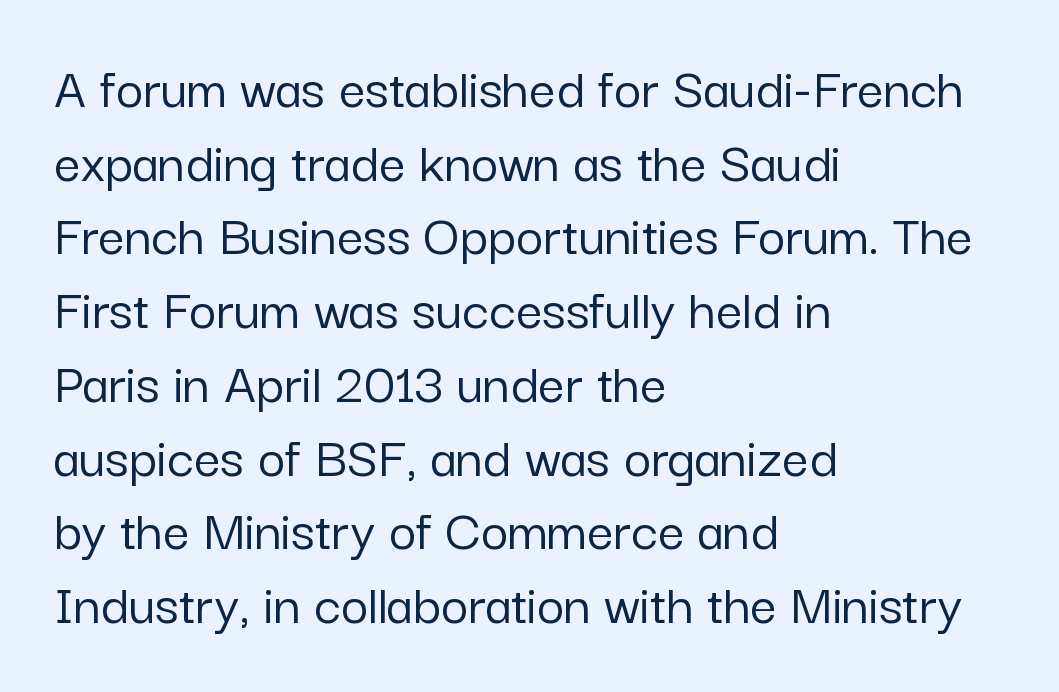
The image shows 59 px sans-serif type, upright; set left-aligned, normal line spacing (1.25x), normal letter spacing, not underlined; low stroke contrast and a medium x-height.
